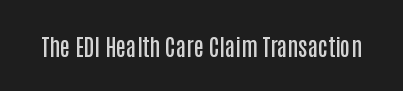
No extra tracking has been applied to these lines. The area under the type is left untouched. Weight: semibold (demi). If you drew a line through each stem, it would be perfectly vertical.
